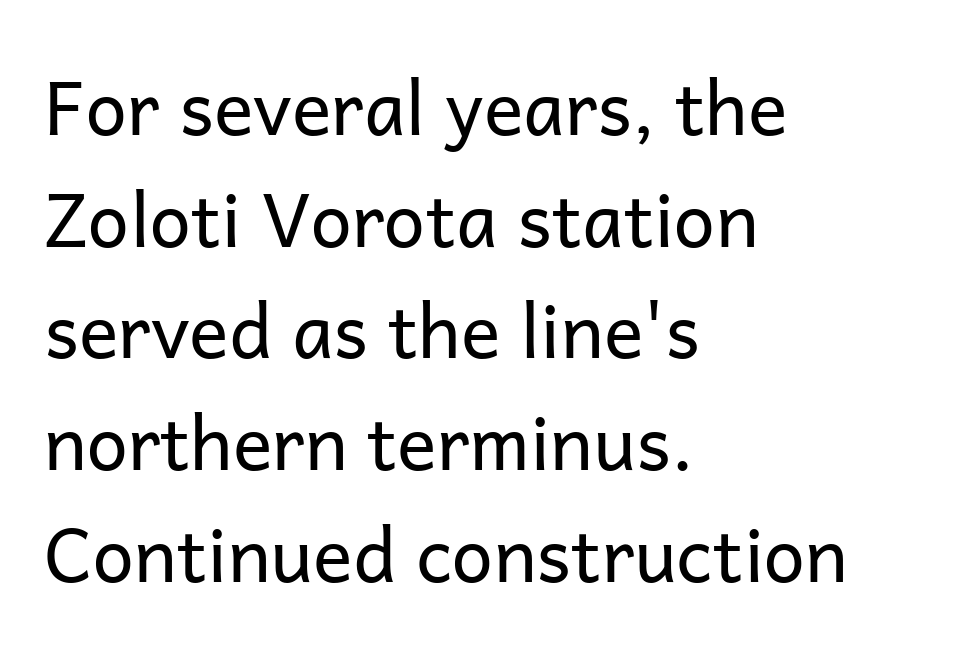
The passage shown is not underscored anywhere. Designer's note — italics off, roman on. These lines are rendered in a variable-pitch font. The tracking reads as untouched default to a designer's eye. I'd call this a sans setting — the letters go barefoot.
